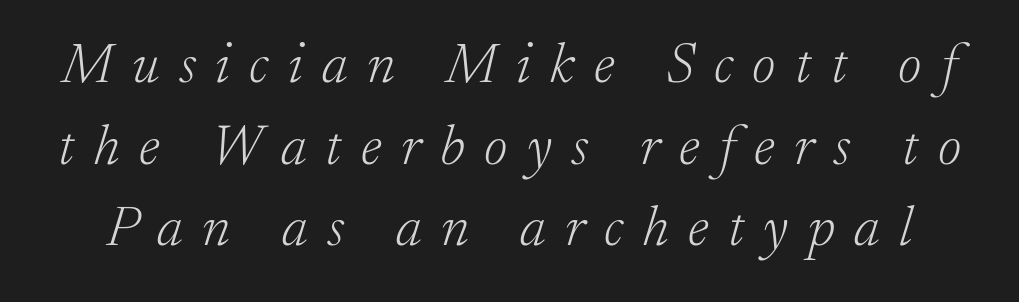
Q: Is the text bold? A: No.
Q: Is the text italic (slanted)? A: Yes, it leans right by about 17 degrees.
Q: Is the typeface a serif or a sans-serif typeface? A: Serif.
Q: Is the text underlined? A: No.
Q: Is the spacing between letters normal or unusually wide? A: Unusually wide.
Q: Is the spacing between lines tight, normal or loose? A: Normal.
Q: Width (condensed, normal, or wide)? A: Normal.
Q: Stroke contrast? A: Low.
Q: x-height? A: Small.
Q: Monospaced? A: No.
